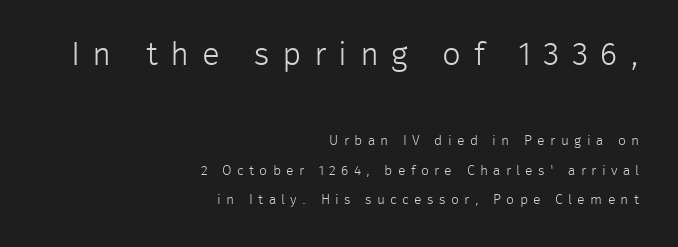
Note the varied advance widths — an 'i' is clearly narrower than an 'm'. Italic: no, the glyphs are upright roman. Leading is clearly above the norm, producing a sparse column. Descender tails drop into unmarked territory. Stroke thickness stays within the range of a standard reading face or lighter.
